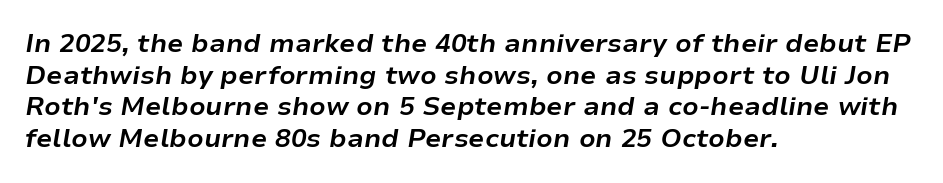
The image shows 26 px bold type, italic (leaning right); set left-aligned, line spacing 1.22x, normal letter spacing, not underlined.
